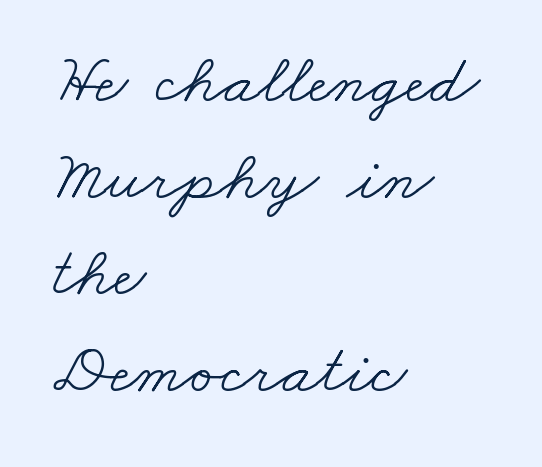
{"serif": "yes", "bold": "no", "weight": "light", "width": "wide", "stroke_contrast": "low", "x_height": "small", "monospaced": "no", "underline": "no", "align": "left", "line_spacing": "normal", "line_spacing_ratio": 1.38, "letter_spacing": "normal", "letter_spacing_em": 0.0, "glyph_px": 70}
